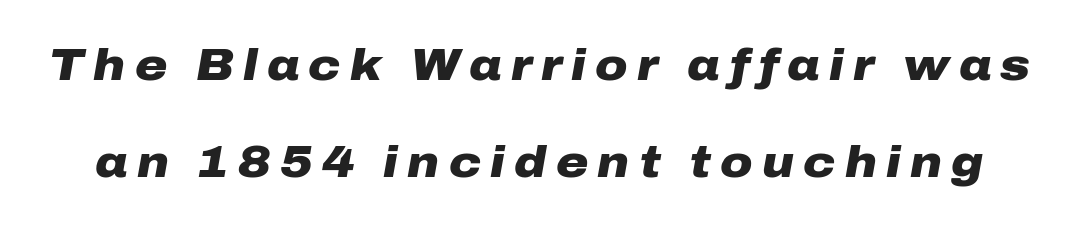
{"italic": "yes", "lean": "right", "slant_degrees": 10, "bold": "yes", "weight": "heavy", "width": "wide", "stroke_contrast": "low", "x_height": "medium", "monospaced": "no", "underline": "no", "line_spacing": "loose", "line_spacing_ratio": 2.21, "letter_spacing": "wide", "letter_spacing_em": 0.21, "glyph_px": 44}
